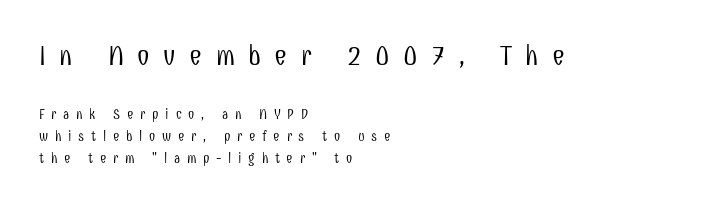
The image shows 28 px light, condensed sans-serif type, upright; set left-aligned, normal line spacing (1.58x), unusually wide letter spacing (+0.48 em), not underlined; the first (top) block is 2.0x larger; low stroke contrast and a medium x-height.
